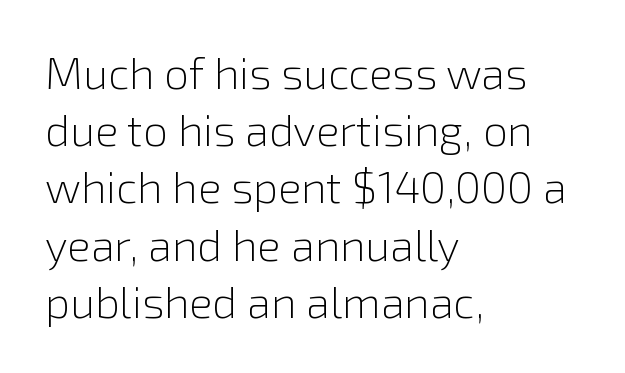
{"serif": "no", "italic": "no", "bold": "no", "weight": "light", "width": "normal", "x_height": "medium", "monospaced": "no", "underline": "no", "align": "left", "line_spacing": "normal", "line_spacing_ratio": 1.3, "letter_spacing": "normal", "letter_spacing_em": 0.0, "glyph_px": 44}
